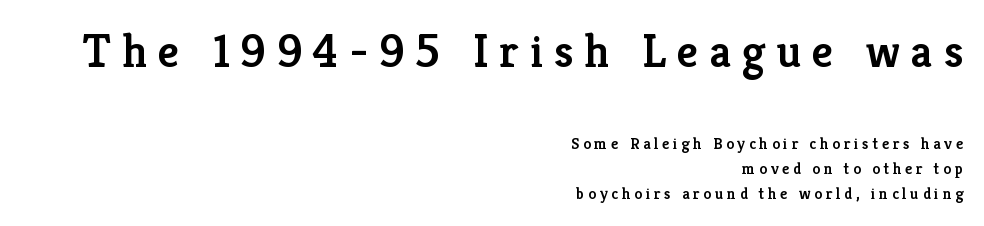
{"serif": "yes", "italic": "no", "bold": "semi", "weight": "semibold", "width": "normal", "stroke_contrast": "low", "x_height": "medium", "monospaced": "no", "underline": "no", "align": "right", "line_spacing": "normal", "line_spacing_ratio": 1.58, "letter_spacing": "wide", "letter_spacing_em": 0.23, "larger_block": "first", "size_ratio": 2.94, "glyph_px": 47}
